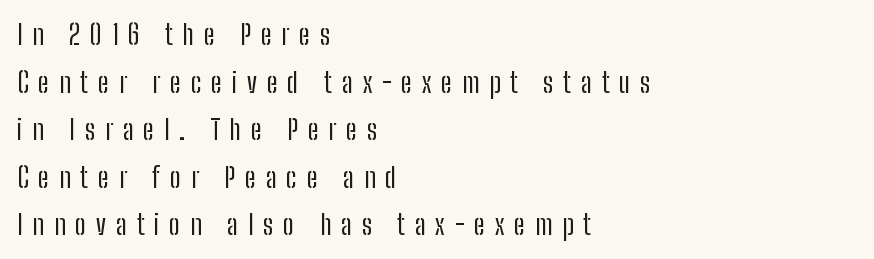
The image shows 28 px regular-weight, condensed sans-serif type, upright; set left-aligned, normal line spacing (1.7x), unusually wide letter spacing (+0.35 em), not underlined; low stroke contrast and a medium x-height.
